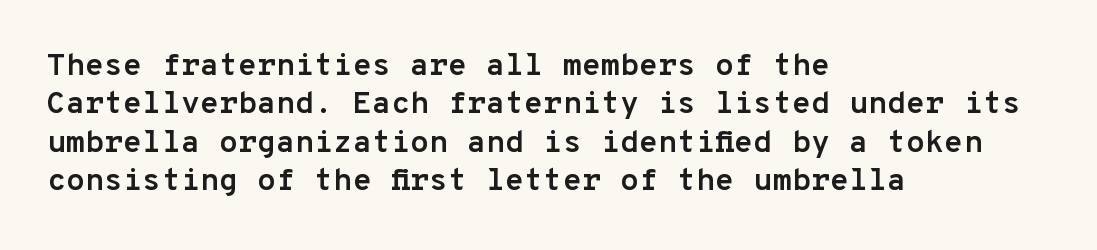
The passage is arranged the way most books set body copy — flush left. These lines carry a lot of weight — the face is fully bold. Characters remain perfectly vertical along every line. To sum up the face: it is a sans, with no serifs. Standard letterfit; no display-style spreading of the glyphs.
